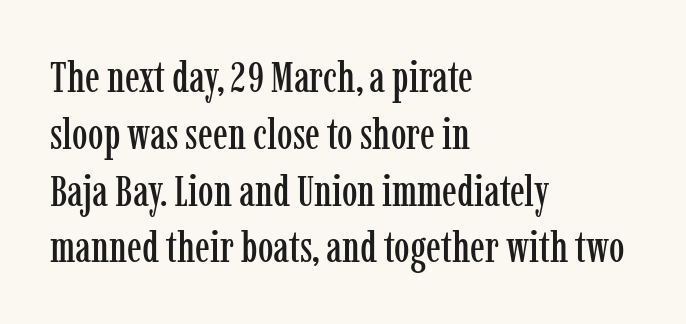
{"serif": "yes", "italic": "no", "width": "condensed", "stroke_contrast": "low", "x_height": "medium", "monospaced": "no", "underline": "no", "align": "left", "line_spacing": "normal", "line_spacing_ratio": 1.29, "letter_spacing": "normal", "letter_spacing_em": 0.0, "glyph_px": 44}
